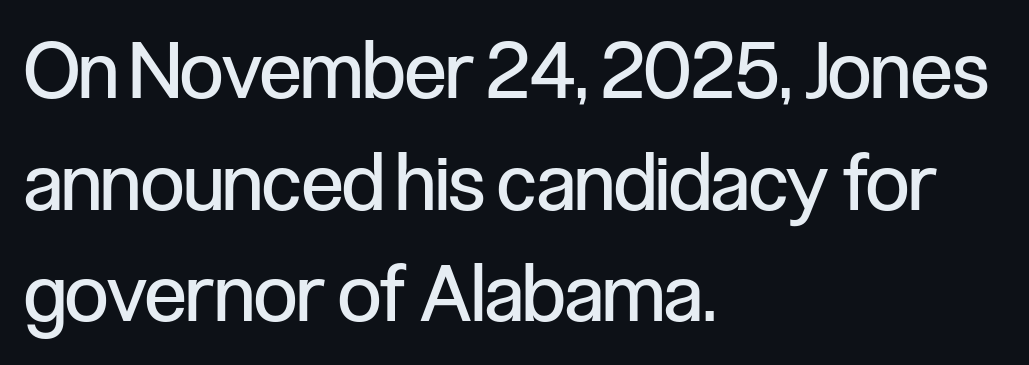
{"serif": "no", "italic": "no", "bold": "no", "weight": "regular", "width": "condensed", "stroke_contrast": "low", "x_height": "medium", "monospaced": "no", "underline": "no", "align": "left", "line_spacing": "normal", "line_spacing_ratio": 1.43, "letter_spacing": "normal", "letter_spacing_em": 0.0, "glyph_px": 78}
